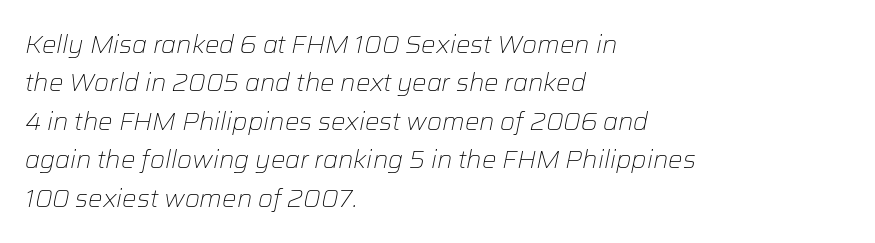
Q: Is the text bold? A: No.
Q: Is the text italic (slanted)? A: Yes, it leans right by about 12 degrees.
Q: Is the text underlined? A: No.
Q: How is the paragraph aligned? A: Left-aligned.
Q: Is the spacing between letters normal or unusually wide? A: Normal.
Q: Is the spacing between lines tight, normal or loose? A: Normal.
